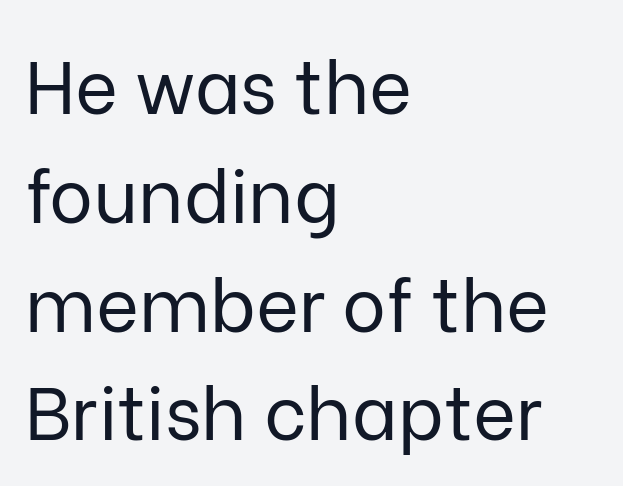
Students, note that the glyphs here touch the page at normal intervals. Horizontally, the lines are justified to the leading edge only. Style check: upright. How would I describe the line gaps? Plain and ordinary.
